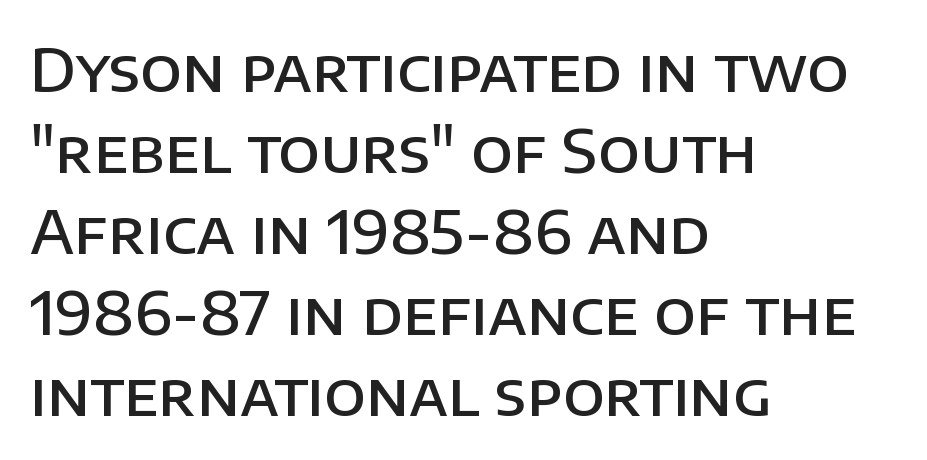
The image shows 60 px semibold sans-serif type, upright; set left-aligned, normal line spacing (1.35x), normal letter spacing, not underlined; low stroke contrast and a large x-height.
